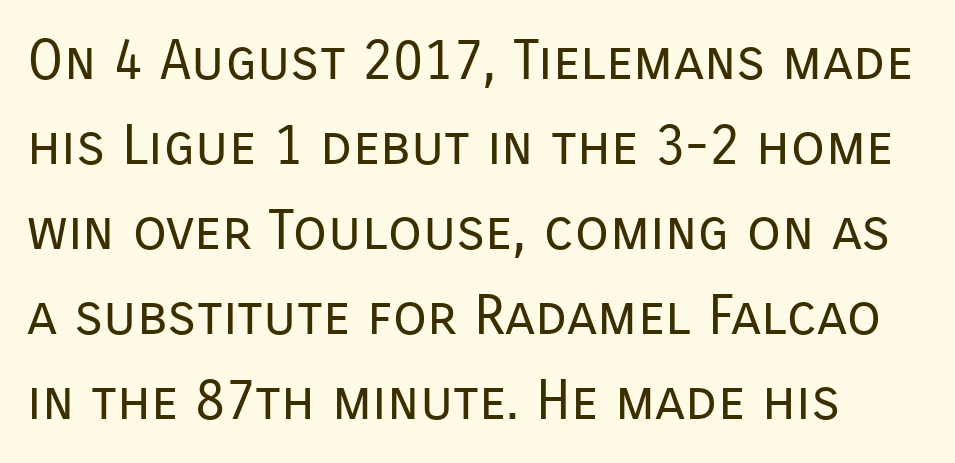
{"serif": "no", "italic": "no", "bold": "no", "weight": "regular", "width": "normal", "stroke_contrast": "low", "x_height": "medium", "monospaced": "no", "underline": "no", "line_spacing": "normal", "line_spacing_ratio": 1.52, "letter_spacing": "normal", "letter_spacing_em": 0.0, "glyph_px": 56}
